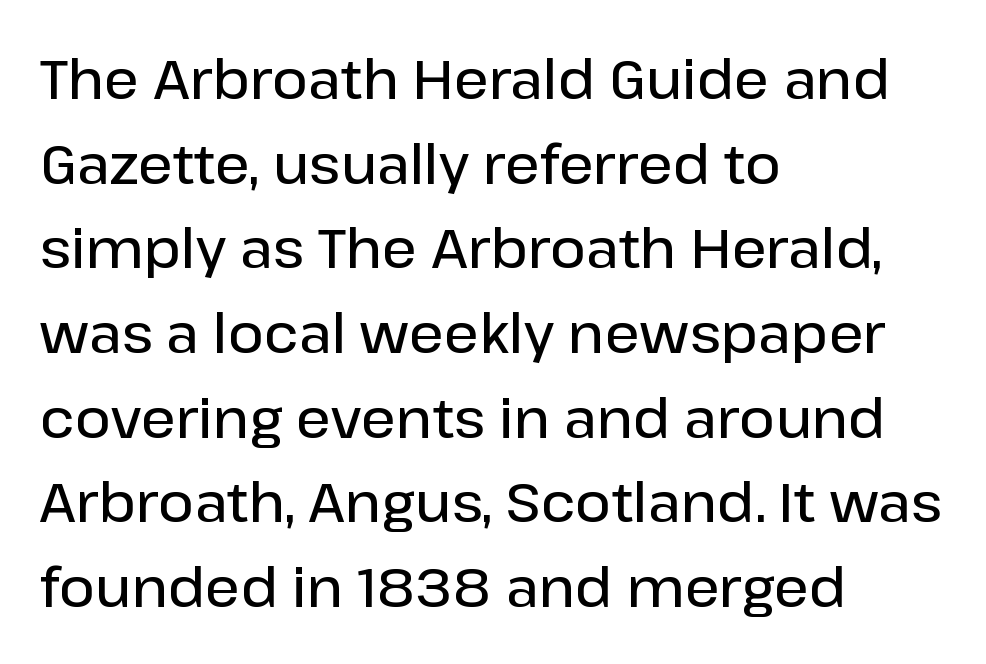
Q: Is the text bold? A: Semi-bold.
Q: Is the text italic (slanted)? A: No, it is upright.
Q: Is the typeface a serif or a sans-serif typeface? A: Sans-serif.
Q: Is the text underlined? A: No.
Q: How is the paragraph aligned? A: Left-aligned.
Q: Is the spacing between letters normal or unusually wide? A: Normal.
Q: Is the spacing between lines tight, normal or loose? A: Normal.
Q: Width (condensed, normal, or wide)? A: Normal.
Q: Stroke contrast? A: Low.
Q: x-height? A: Medium.
Q: Monospaced? A: No.
